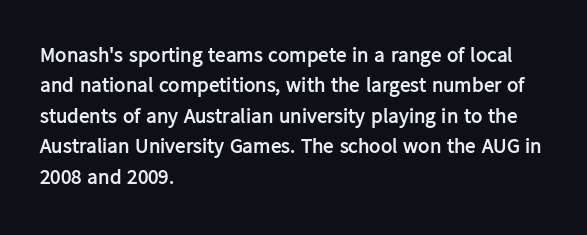
The image shows 21 px bold type, upright; set left-aligned, normal line spacing (1.45x), normal letter spacing, not underlined.
